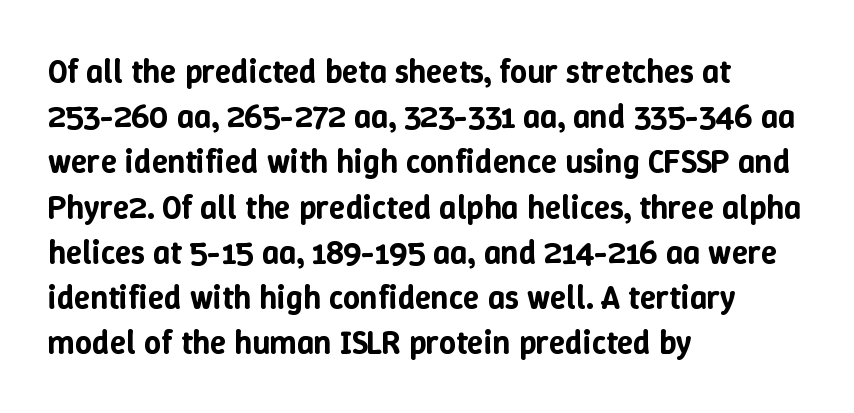
{"italic": "no", "width": "normal", "stroke_contrast": "low", "x_height": "medium", "monospaced": "no", "underline": "no", "align": "left", "line_spacing": "normal", "line_spacing_ratio": 1.37, "letter_spacing": "normal", "letter_spacing_em": 0.0, "glyph_px": 33}
